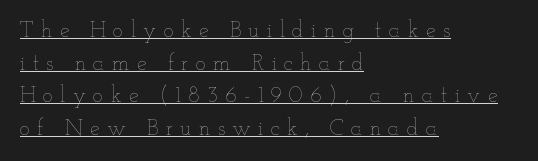
Q: Is the text bold? A: No.
Q: Is the text italic (slanted)? A: No, it is upright.
Q: Is the text underlined? A: Yes.
Q: How is the paragraph aligned? A: Left-aligned.
Q: Is the spacing between letters normal or unusually wide? A: Unusually wide.
Q: Is the spacing between lines tight, normal or loose? A: Normal.
